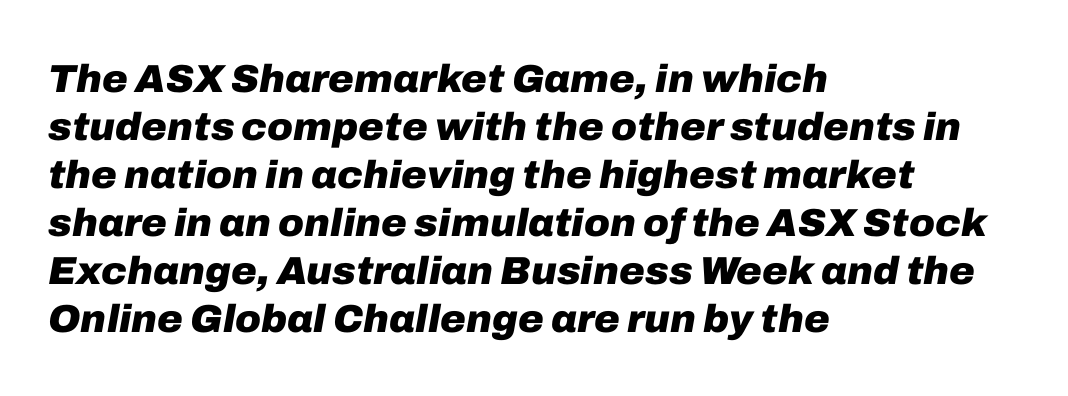
Beneath every word, the page is bare. Between one letter and the next there's only the usual sliver of space. The typesetter chose a ragged-right arrangement here. I'd describe the lettering as bold — thick and assertive. This sample uses an oblique cut, with every glyph tilted off the vertical.
